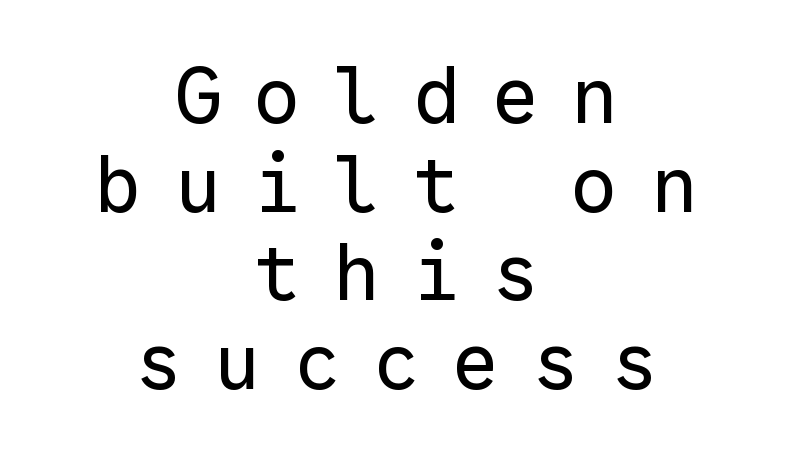
Weight: not bold — regular or lighter. A typesetter would call this monospace, since all characters share one set width. These lines were composed using upright roman letters. What kind of face is this? One without serifs — a sans.
